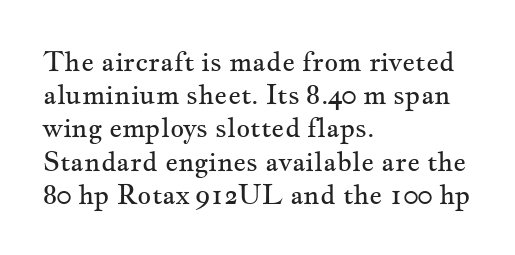
Q: Is the text bold? A: No.
Q: Is the text italic (slanted)? A: No, it is upright.
Q: Is the text underlined? A: No.
Q: How is the paragraph aligned? A: Left-aligned.
Q: Is the spacing between letters normal or unusually wide? A: Normal.
